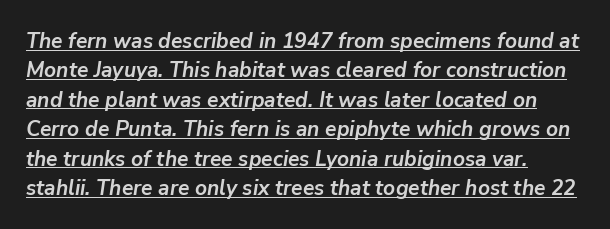
Q: Is the text bold? A: Yes.
Q: Is the text italic (slanted)? A: Yes, it leans right by about 9 degrees.
Q: Is the text underlined? A: Yes.
Q: How is the paragraph aligned? A: Left-aligned.
Q: Is the spacing between letters normal or unusually wide? A: Normal.
Q: Is the spacing between lines tight, normal or loose? A: Normal.
